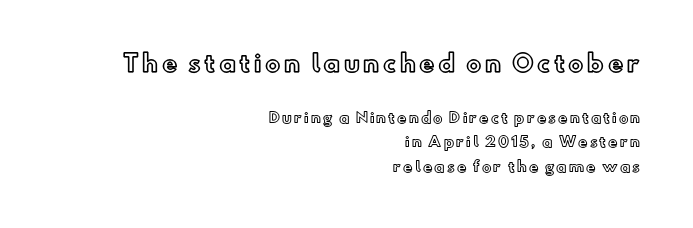
Typesetter's note — upper block bumped up in size, lower block left smaller. Bare-footed words on every line. The font's upright variant was chosen for this text. Line endings align vertically; line beginnings do not.
